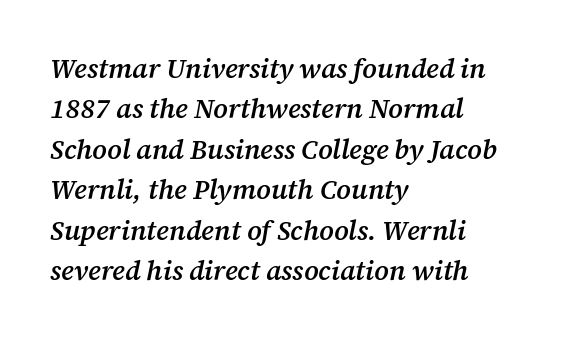
The face used here is rendered with its standard letterfit. In terms of weight, the rendering is demibold, just under bold. The baseline area is clear. Is the block centered? No — it sits flush against the left margin. The passage shown leans; its letterforms are oblique. A typesetter would call this leading conventional body-copy spacing.
